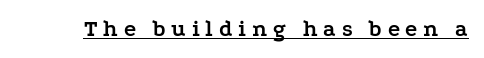
Q: Is the text bold? A: Yes.
Q: Is the text italic (slanted)? A: No, it is upright.
Q: Is the text underlined? A: Yes.
Q: Is the spacing between letters normal or unusually wide? A: Unusually wide.
